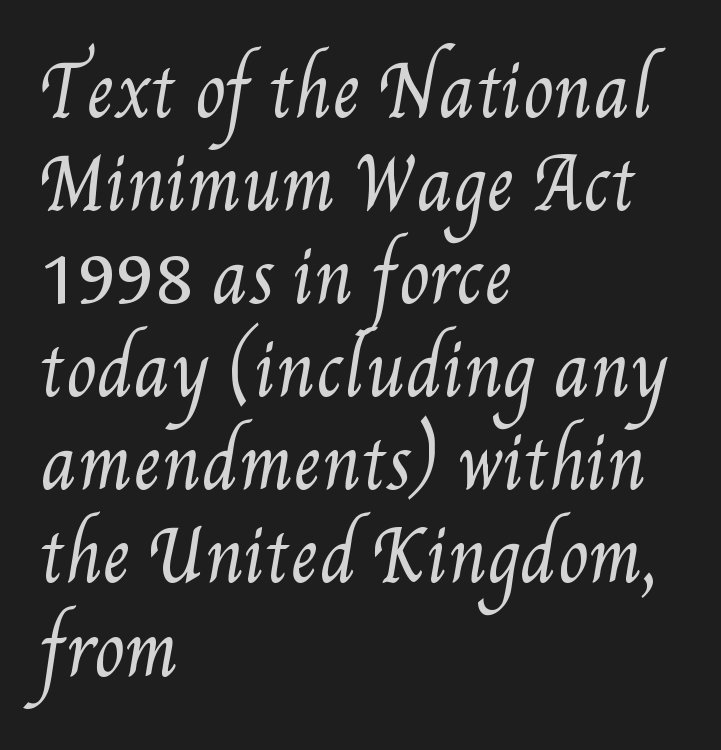
These lines are set flush left with a ragged right edge. Looks like regular typesetting: each glyph gets only the width it needs. No heavy texture on the line: the type isn't bold. Summary of vertical rhythm: regular, with standard interline spacing. The horizontal fit of the characters is conventional and even. The string is rendered with underlining switched off.
